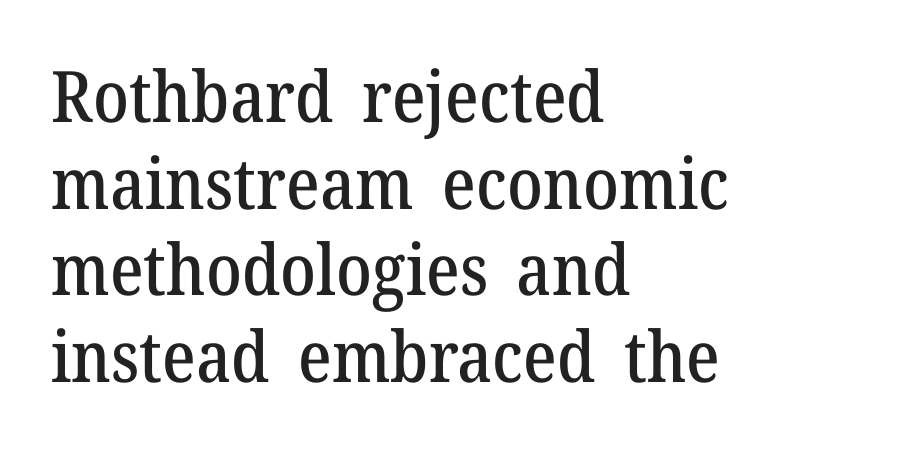
{"serif": "yes", "italic": "no", "width": "normal", "stroke_contrast": "medium", "x_height": "medium", "monospaced": "no", "underline": "no", "align": "left", "line_spacing_ratio": 1.22, "letter_spacing": "normal", "letter_spacing_em": 0.0, "glyph_px": 71}
